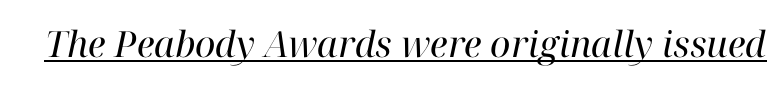
The image shows 36 px regular-weight serif type, italic (leaning right); set normal letter spacing, underlined; high stroke contrast and a medium x-height.
